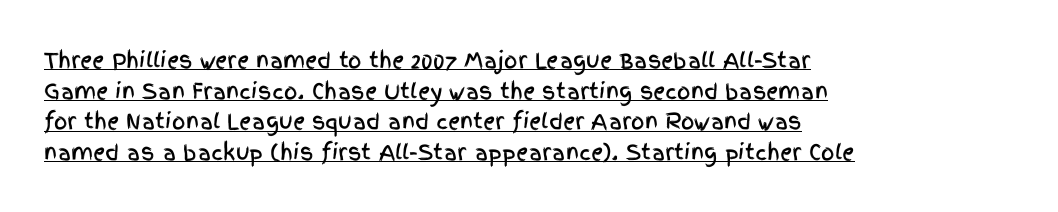
{"italic": "no", "underline": "yes", "align": "left", "line_spacing": "normal", "line_spacing_ratio": 1.46, "letter_spacing": "normal", "letter_spacing_em": 0.0, "glyph_px": 21}
